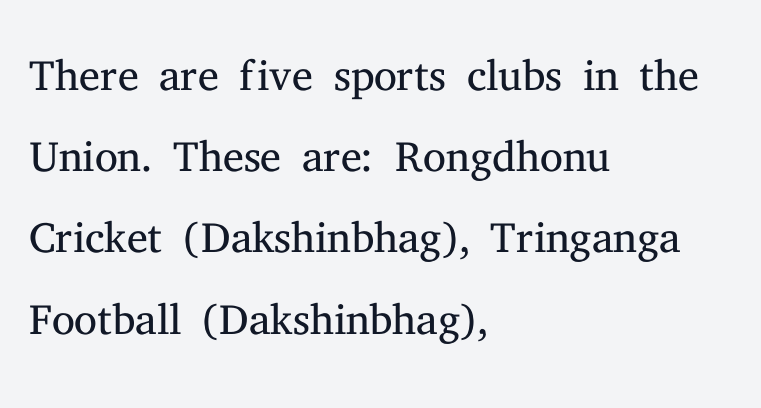
Q: Is the text bold? A: No.
Q: Is the text italic (slanted)? A: No, it is upright.
Q: Is the typeface a serif or a sans-serif typeface? A: Serif.
Q: Is the text underlined? A: No.
Q: How is the paragraph aligned? A: Left-aligned.
Q: Is the spacing between letters normal or unusually wide? A: Normal.
Q: Is the spacing between lines tight, normal or loose? A: Normal.
Q: Width (condensed, normal, or wide)? A: Normal.
Q: Stroke contrast? A: Medium.
Q: x-height? A: Medium.
Q: Monospaced? A: No.
